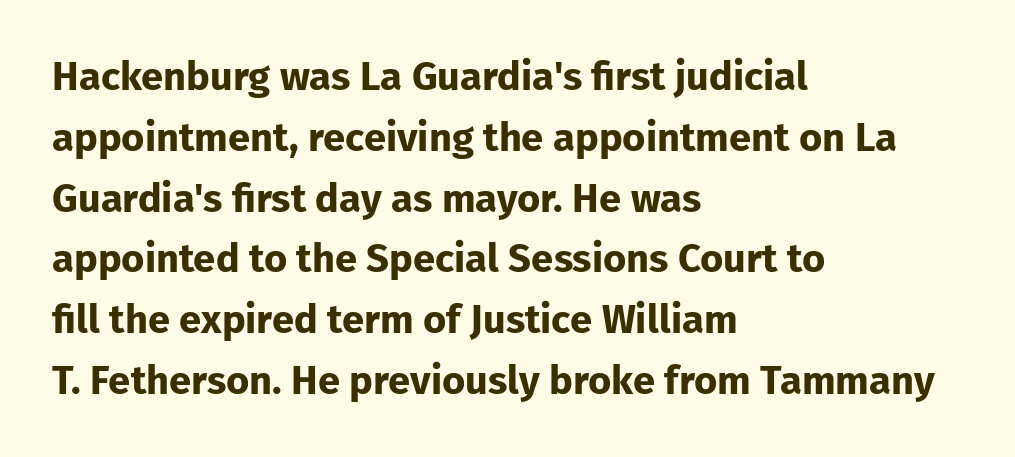
{"serif": "no", "italic": "no", "bold": "yes", "weight": "bold", "width": "normal", "stroke_contrast": "low", "x_height": "medium", "monospaced": "no", "underline": "no", "align": "left", "line_spacing": "normal", "line_spacing_ratio": 1.52, "letter_spacing": "normal", "letter_spacing_em": 0.0, "glyph_px": 40}
